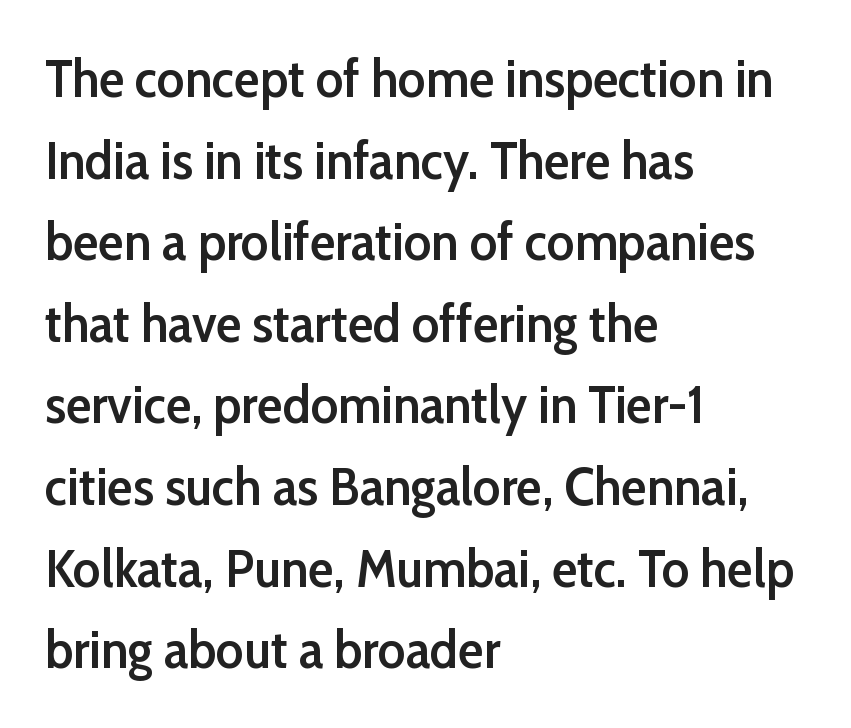
The image shows 53 px semibold sans-serif type, upright; set left-aligned, normal line spacing (1.54x), normal letter spacing, not underlined; low stroke contrast and a medium x-height.
